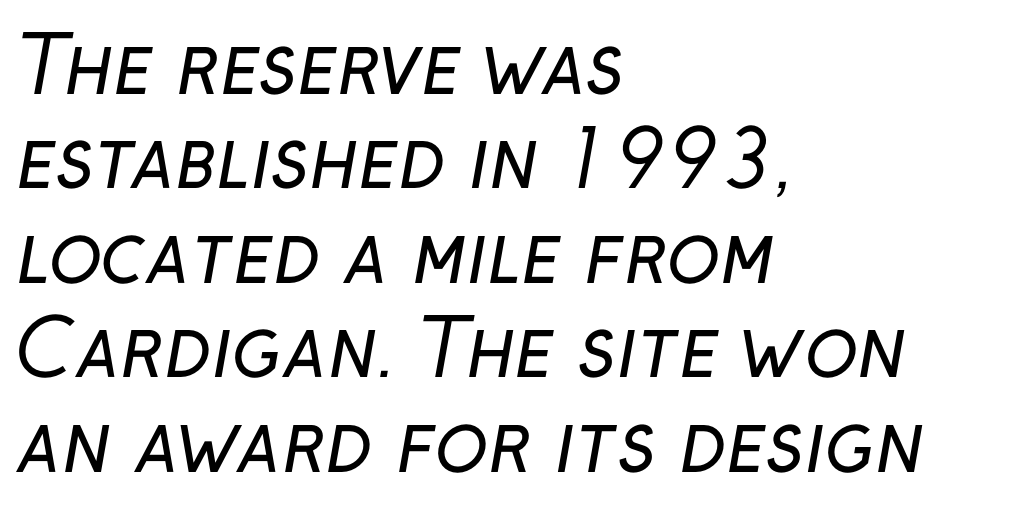
Q: Is the text bold? A: No.
Q: Is the typeface a serif or a sans-serif typeface? A: Sans-serif.
Q: Is the text underlined? A: No.
Q: How is the paragraph aligned? A: Left-aligned.
Q: Is the spacing between letters normal or unusually wide? A: Normal.
Q: Width (condensed, normal, or wide)? A: Normal.
Q: Stroke contrast? A: Low.
Q: x-height? A: Medium.
Q: Monospaced? A: No.
